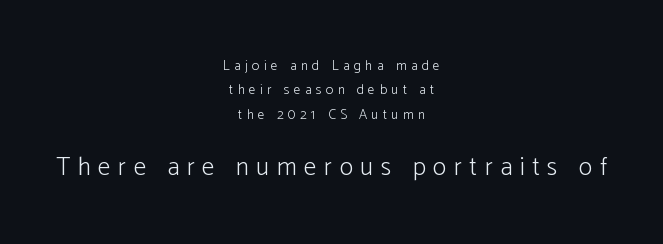
The image shows 25 px text type, upright; set centered, line spacing 1.75x, unusually wide letter spacing (+0.31 em), not underlined; the second (bottom) block is 1.79x larger.
